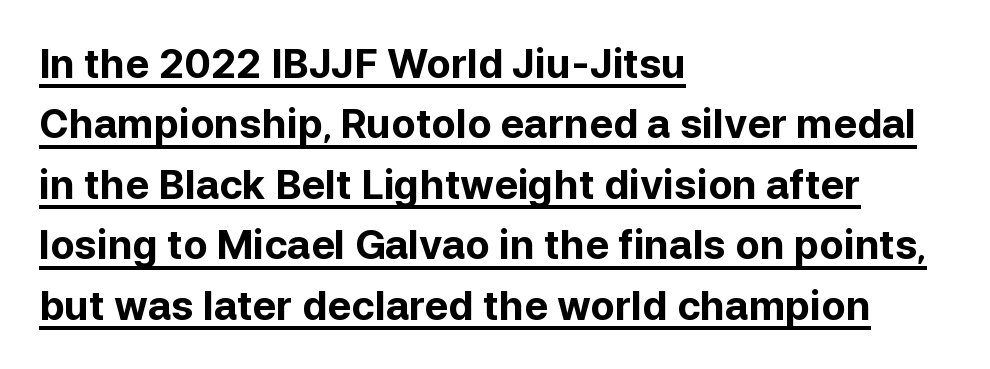
Q: Is the text bold? A: Yes.
Q: Is the text italic (slanted)? A: No, it is upright.
Q: Is the typeface a serif or a sans-serif typeface? A: Sans-serif.
Q: Is the text underlined? A: Yes.
Q: How is the paragraph aligned? A: Left-aligned.
Q: Is the spacing between letters normal or unusually wide? A: Normal.
Q: Is the spacing between lines tight, normal or loose? A: Normal.
Q: Width (condensed, normal, or wide)? A: Normal.
Q: Stroke contrast? A: Low.
Q: x-height? A: Medium.
Q: Monospaced? A: No.
